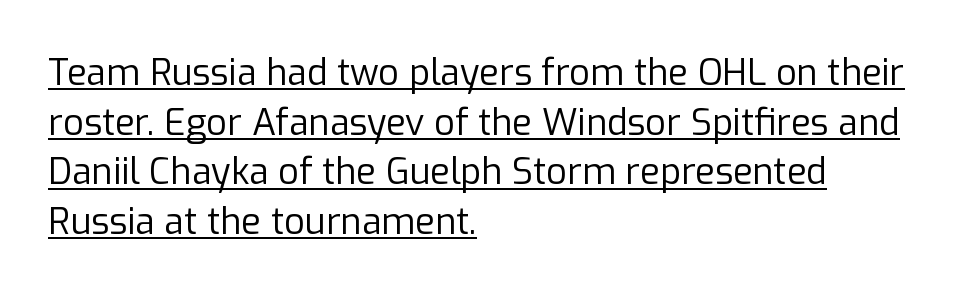
Q: Is the text bold? A: No.
Q: Is the text italic (slanted)? A: No, it is upright.
Q: Is the typeface a serif or a sans-serif typeface? A: Sans-serif.
Q: Is the text underlined? A: Yes.
Q: How is the paragraph aligned? A: Left-aligned.
Q: Is the spacing between letters normal or unusually wide? A: Normal.
Q: Is the spacing between lines tight, normal or loose? A: Normal.
Q: Width (condensed, normal, or wide)? A: Normal.
Q: Stroke contrast? A: Low.
Q: x-height? A: Medium.
Q: Monospaced? A: No.
